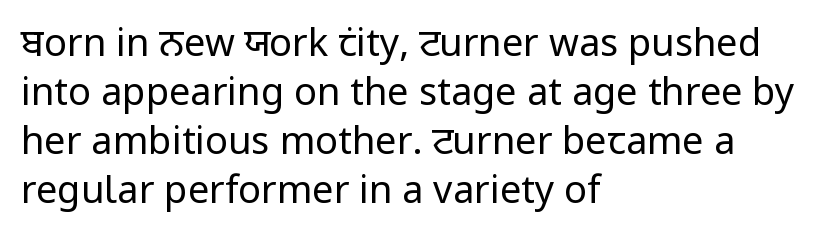
{"serif": "no", "italic": "no", "bold": "no", "weight": "regular", "width": "normal", "stroke_contrast": "low", "x_height": "medium", "monospaced": "no", "underline": "no", "align": "left", "line_spacing": "normal", "line_spacing_ratio": 1.29, "letter_spacing": "normal", "letter_spacing_em": 0.0, "glyph_px": 38}
